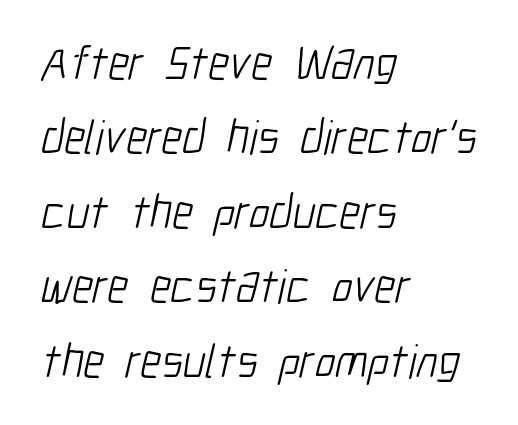
The image shows 48 px light, condensed sans-serif type; set left-aligned, normal line spacing (1.55x), normal letter spacing, not underlined; low stroke contrast and a medium x-height.
